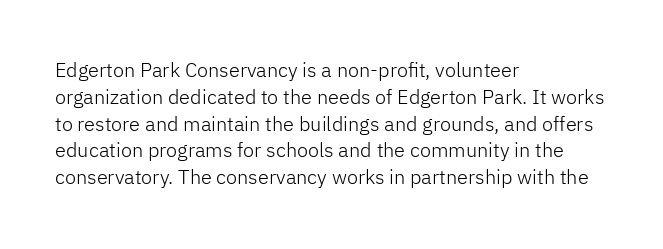
{"italic": "no", "bold": "no", "underline": "no", "align": "left", "line_spacing": "normal", "line_spacing_ratio": 1.34, "letter_spacing": "normal", "letter_spacing_em": 0.0, "glyph_px": 20}
